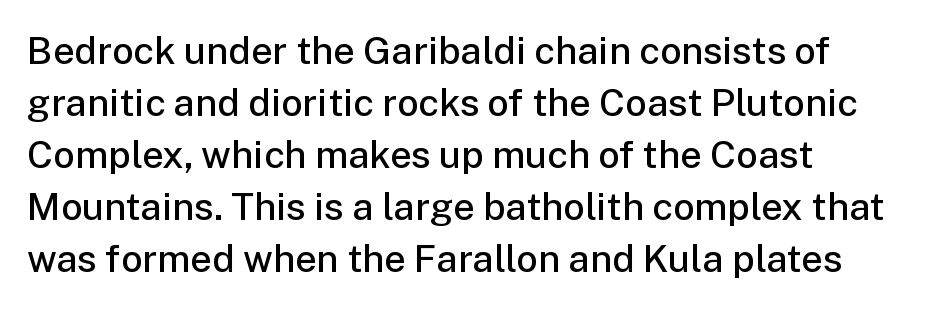
{"serif": "no", "italic": "no", "bold": "semi", "weight": "semibold", "width": "normal", "stroke_contrast": "low", "x_height": "medium", "monospaced": "no", "underline": "no", "align": "left", "line_spacing": "normal", "line_spacing_ratio": 1.37, "letter_spacing": "normal", "letter_spacing_em": 0.0, "glyph_px": 38}
